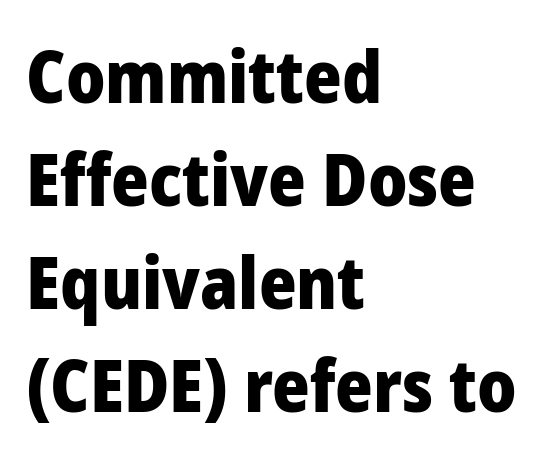
The lines sit at an ordinary, default distance from one another. Nobody touched the tracking dial on this one. Spacing verdict: proportional, widths tailored to each character. Regarding serifs, this sample does without them.
